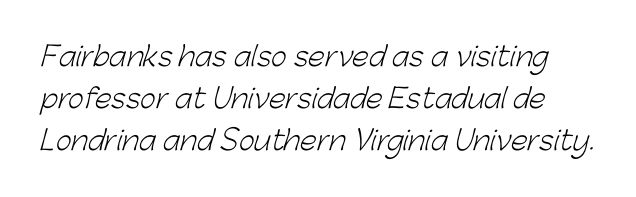
Q: Is the text bold? A: No.
Q: Is the text underlined? A: No.
Q: Is the spacing between letters normal or unusually wide? A: Normal.
Q: Is the spacing between lines tight, normal or loose? A: Normal.
